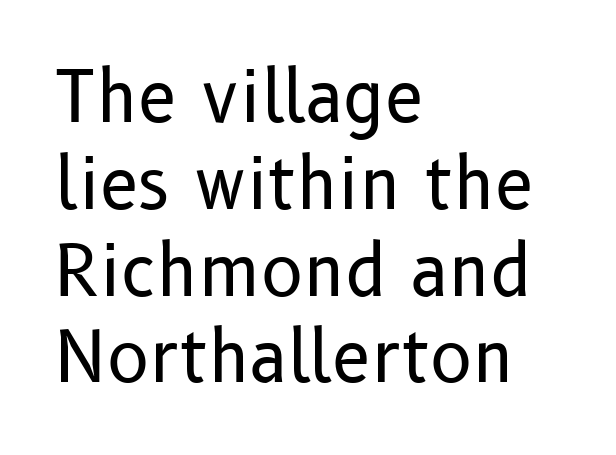
The image shows 70 px regular-weight sans-serif type, upright; set left-aligned, line spacing 1.24x, normal letter spacing, not underlined; low stroke contrast and a medium x-height.
